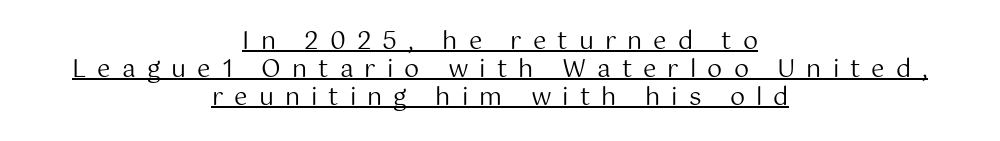
The image shows 24 px text type, upright; set centered, line spacing 1.16x, unusually wide letter spacing (+0.46 em), underlined.
